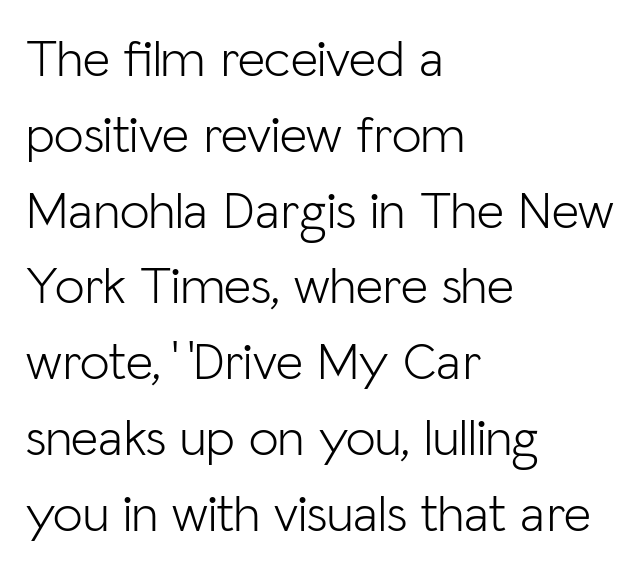
Q: Is the text bold? A: No.
Q: Is the text italic (slanted)? A: No, it is upright.
Q: Is the typeface a serif or a sans-serif typeface? A: Sans-serif.
Q: Is the text underlined? A: No.
Q: How is the paragraph aligned? A: Left-aligned.
Q: Is the spacing between letters normal or unusually wide? A: Normal.
Q: Is the spacing between lines tight, normal or loose? A: Normal.
Q: Width (condensed, normal, or wide)? A: Normal.
Q: Stroke contrast? A: Low.
Q: x-height? A: Medium.
Q: Monospaced? A: No.
